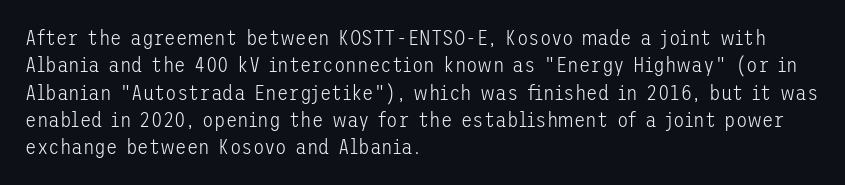
The image shows 21 px text type, upright; set left-aligned, normal line spacing (1.3x), normal letter spacing, not underlined.
